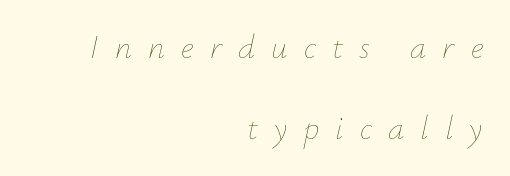
Q: Is the text bold? A: No.
Q: Is the text italic (slanted)? A: Yes, it leans right by about 12 degrees.
Q: Is the text underlined? A: No.
Q: How is the paragraph aligned? A: Right-aligned.
Q: Is the spacing between letters normal or unusually wide? A: Unusually wide.
Q: Is the spacing between lines tight, normal or loose? A: Loose.
Q: Width (condensed, normal, or wide)? A: Normal.
Q: Stroke contrast? A: Low.
Q: x-height? A: Small.
Q: Monospaced? A: No.
